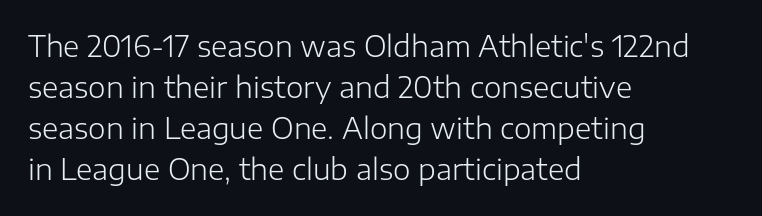
{"serif": "no", "italic": "no", "bold": "no", "weight": "light", "width": "normal", "stroke_contrast": "low", "x_height": "medium", "monospaced": "no", "underline": "no", "align": "left", "line_spacing": "normal", "line_spacing_ratio": 1.47, "letter_spacing": "normal", "letter_spacing_em": 0.0, "glyph_px": 28}
